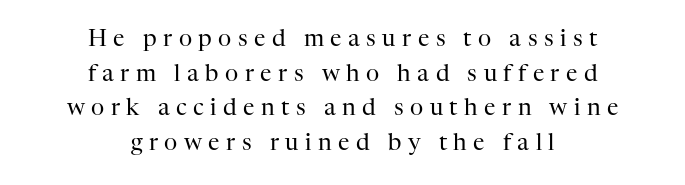
Q: Is the text bold? A: No.
Q: Is the text italic (slanted)? A: No, it is upright.
Q: Is the text underlined? A: No.
Q: How is the paragraph aligned? A: Centered.
Q: Is the spacing between letters normal or unusually wide? A: Unusually wide.
Q: Is the spacing between lines tight, normal or loose? A: Normal.
